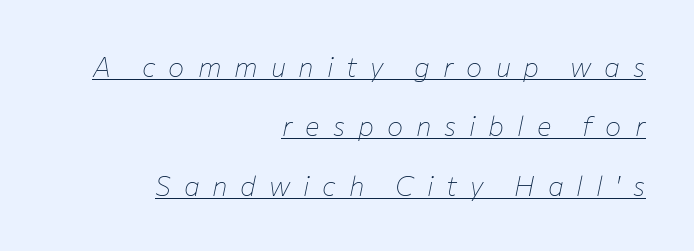
These lines stack with their right ends in a neat column. The letterforms stand isolated, each surrounded by extra space. A continuous stroke trails under the words, as in a hyperlink. The font's italic variant was chosen for this text. Caption: face not bold, strokes unweighted.
